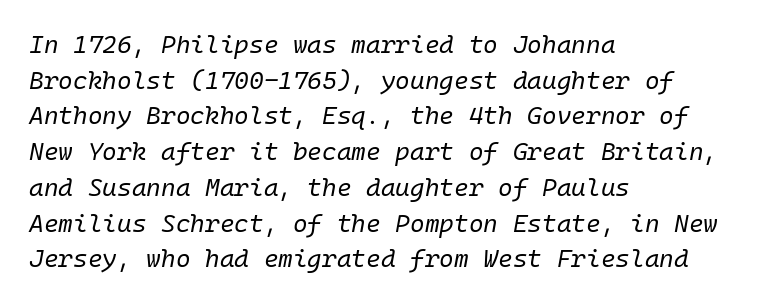
The image shows 25 px text type, italic (leaning right); set left-aligned, normal line spacing (1.43x), normal letter spacing, not underlined.
